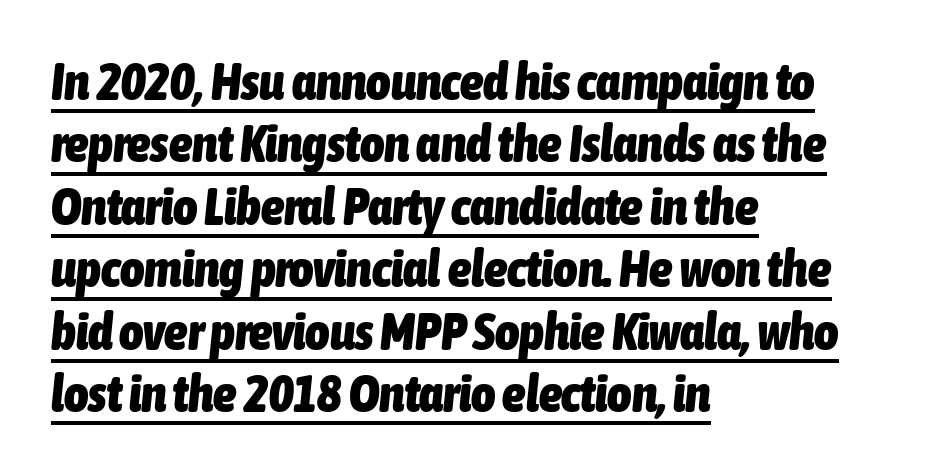
Q: Is the text bold? A: Yes.
Q: Is the text italic (slanted)? A: Yes, it leans right by about 6 degrees.
Q: Is the text underlined? A: Yes.
Q: How is the paragraph aligned? A: Left-aligned.
Q: Is the spacing between letters normal or unusually wide? A: Normal.
Q: Width (condensed, normal, or wide)? A: Condensed.
Q: Stroke contrast? A: Low.
Q: x-height? A: Medium.
Q: Monospaced? A: No.
